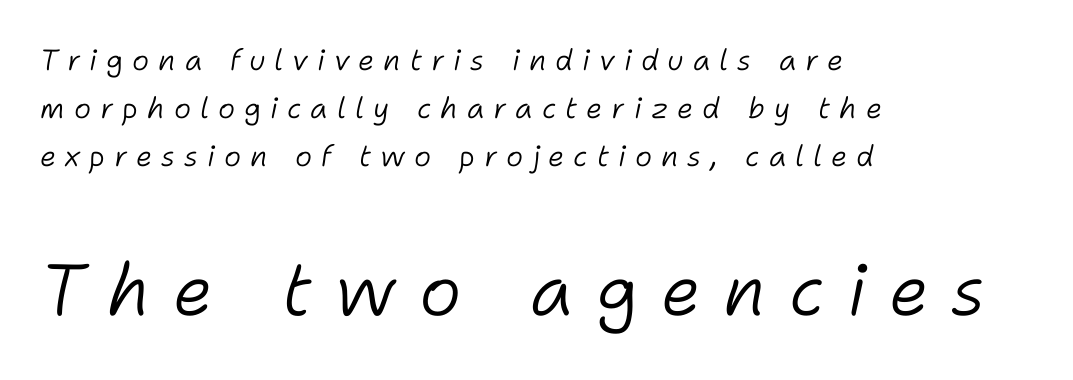
The image shows 72 px light type, italic (leaning right); set left-aligned, normal line spacing (1.65x), unusually wide letter spacing (+0.31 em), not underlined; the second (bottom) block is 2.48x larger; low stroke contrast and a medium x-height.
